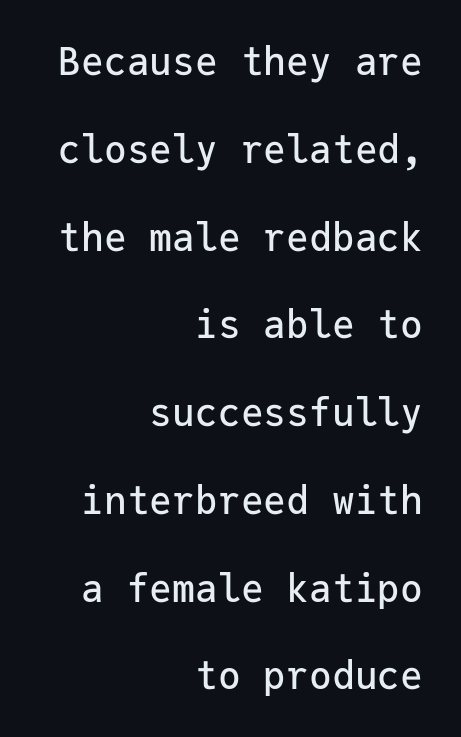
Typeset ragged left — the right edge is the straight one. Default kerning and tracking; the words read as compact shapes. The designer dialed line spacing up above the default. Notice how the stems are strictly vertical — no italics here. The font family rendered here belongs to the sans-serif group. A bare baseline throughout the passage.
